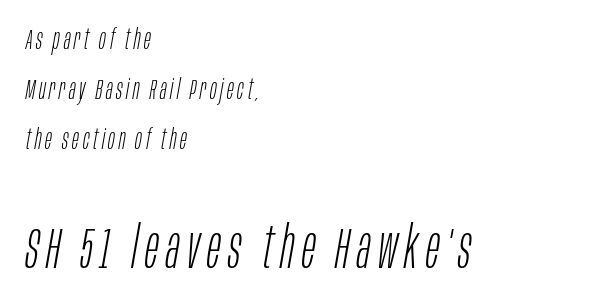
{"italic": "yes", "lean": "right", "slant_degrees": 10, "bold": "no", "weight": "light", "width": "condensed", "stroke_contrast": "low", "x_height": "large", "monospaced": "no", "underline": "no", "align": "left", "line_spacing_ratio": 1.79, "larger_block": "second", "size_ratio": 2.04, "glyph_px": 57}
